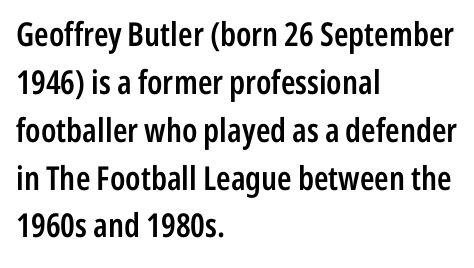
The image shows 33 px semibold, condensed sans-serif type, upright; set left-aligned, normal line spacing (1.45x), normal letter spacing, not underlined; low stroke contrast and a medium x-height.
